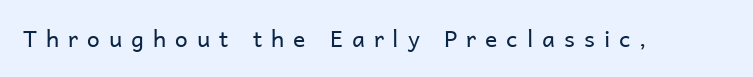
The image shows 23 px text type, upright; set unusually wide letter spacing (+0.39 em), not underlined.
